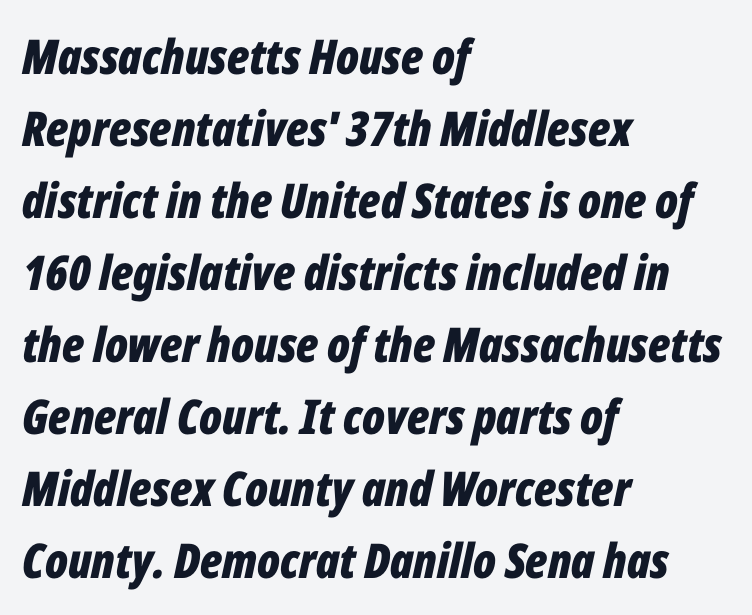
{"italic": "yes", "lean": "right", "slant_degrees": 12, "bold": "yes", "weight": "bold", "width": "condensed", "stroke_contrast": "low", "x_height": "medium", "monospaced": "no", "underline": "no", "align": "left", "line_spacing": "normal", "line_spacing_ratio": 1.5, "letter_spacing": "normal", "letter_spacing_em": 0.0, "glyph_px": 48}
